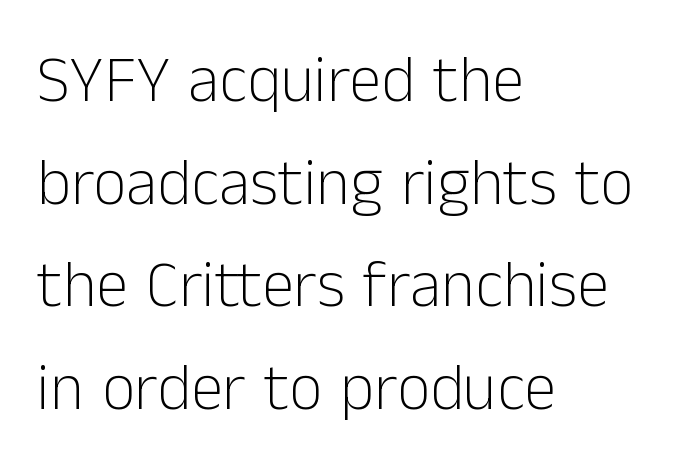
Letter spacing: default. When letters stand straight like this, we call the style roman or upright. Regarding serifs, this sample does without them. Spacing verdict: proportional, widths tailored to each character. Does the copy run flush right? No — it runs flush left.
